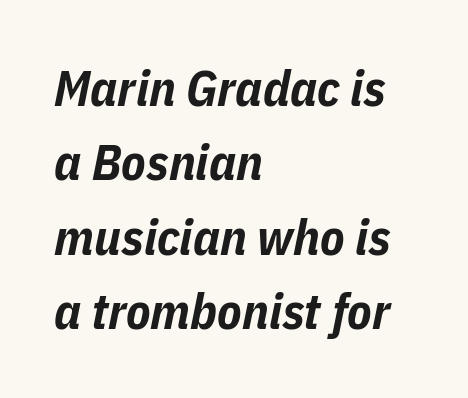
The image shows 50 px bold, condensed type, italic (leaning right); set left-aligned, normal line spacing (1.49x), normal letter spacing, not underlined; low stroke contrast and a medium x-height.
